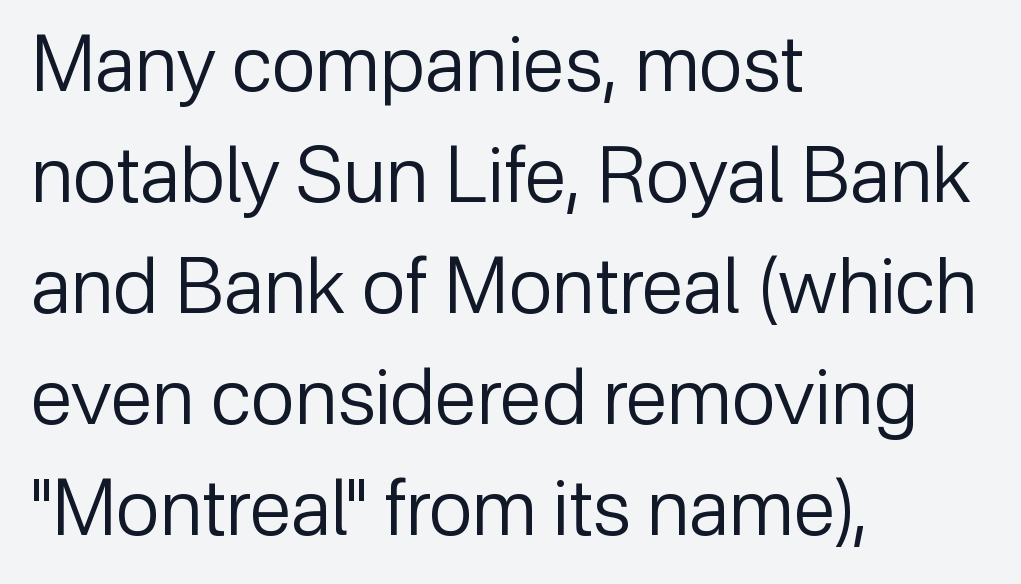
The image shows 77 px regular-weight sans-serif type, upright; set left-aligned, normal line spacing (1.44x), normal letter spacing, not underlined; low stroke contrast and a medium x-height.
